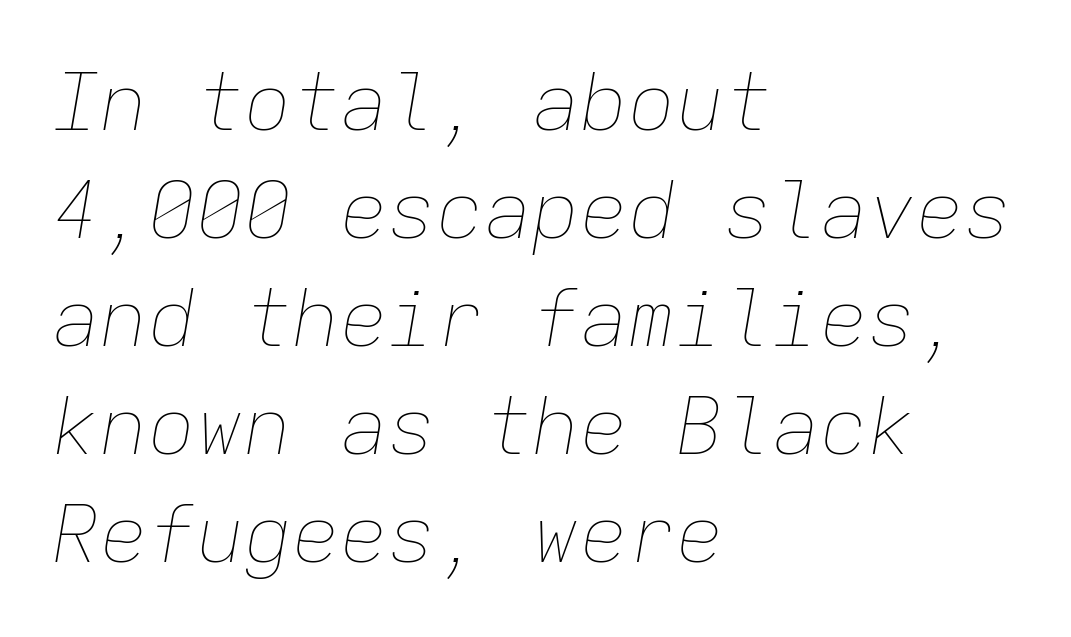
Q: Is the text bold? A: No.
Q: Is the text italic (slanted)? A: Yes, it leans right by about 9 degrees.
Q: Is the text underlined? A: No.
Q: How is the paragraph aligned? A: Left-aligned.
Q: Is the spacing between letters normal or unusually wide? A: Normal.
Q: Is the spacing between lines tight, normal or loose? A: Normal.
Q: Width (condensed, normal, or wide)? A: Normal.
Q: Stroke contrast? A: Low.
Q: x-height? A: Medium.
Q: Monospaced? A: Yes.
